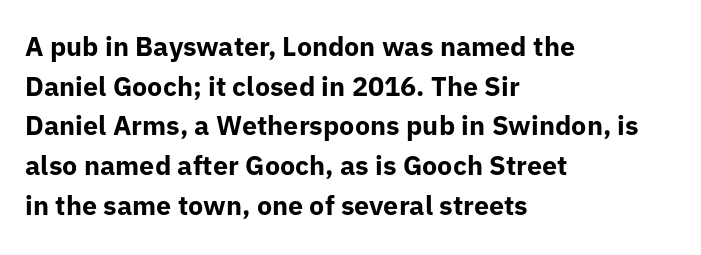
The image shows 27 px bold type, upright; set left-aligned, normal line spacing (1.47x), normal letter spacing, not underlined.
